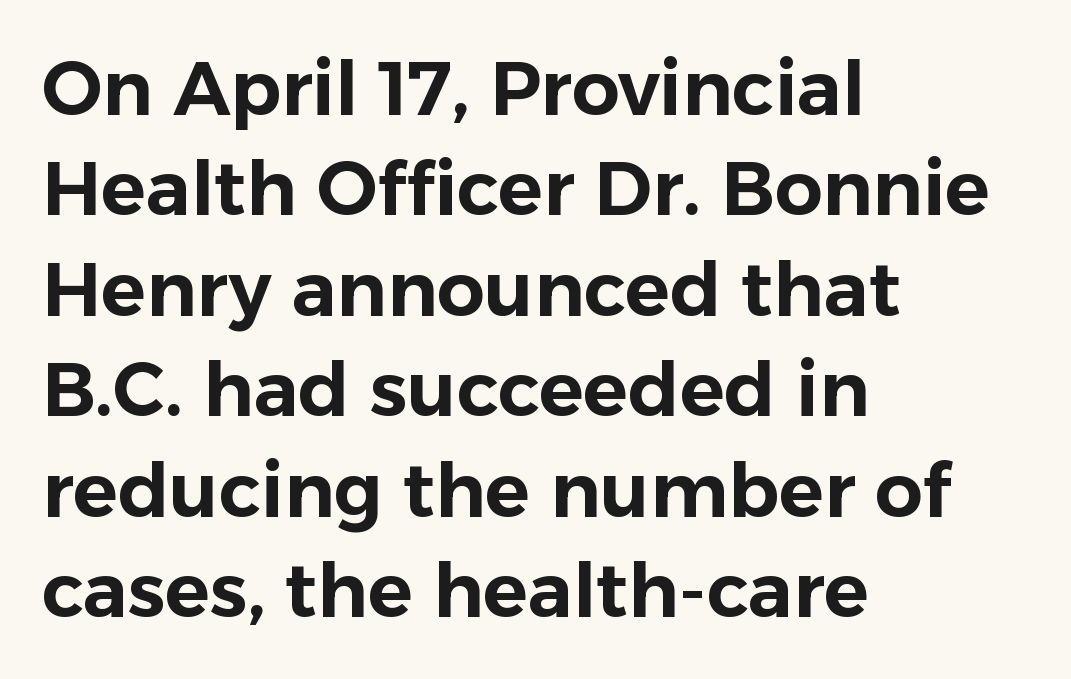
{"serif": "no", "italic": "no", "width": "normal", "stroke_contrast": "low", "x_height": "medium", "monospaced": "no", "underline": "no", "align": "left", "line_spacing": "normal", "line_spacing_ratio": 1.34, "letter_spacing": "normal", "letter_spacing_em": 0.0, "glyph_px": 75}
